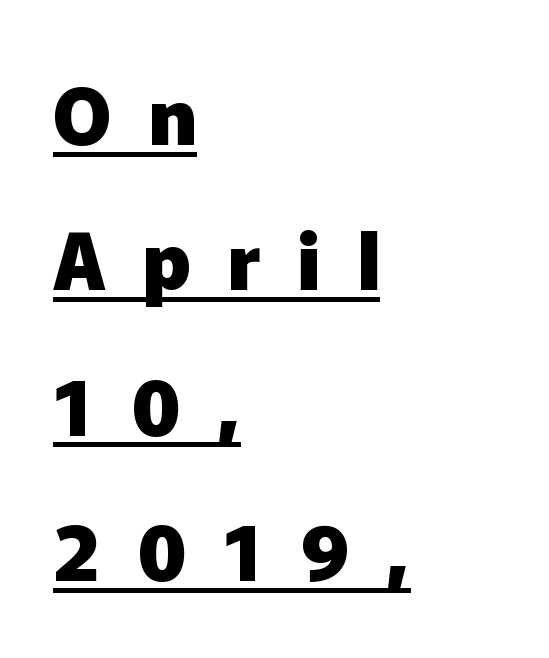
Q: Is the text bold? A: Yes.
Q: Is the text italic (slanted)? A: No, it is upright.
Q: Is the typeface a serif or a sans-serif typeface? A: Sans-serif.
Q: Is the text underlined? A: Yes.
Q: How is the paragraph aligned? A: Left-aligned.
Q: Is the spacing between letters normal or unusually wide? A: Unusually wide.
Q: Width (condensed, normal, or wide)? A: Normal.
Q: Stroke contrast? A: Low.
Q: x-height? A: Medium.
Q: Monospaced? A: No.
